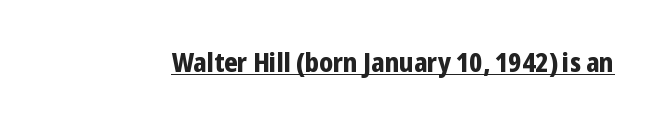
{"italic": "no", "bold": "yes", "underline": "yes", "letter_spacing": "normal", "letter_spacing_em": 0.0, "glyph_px": 27}
